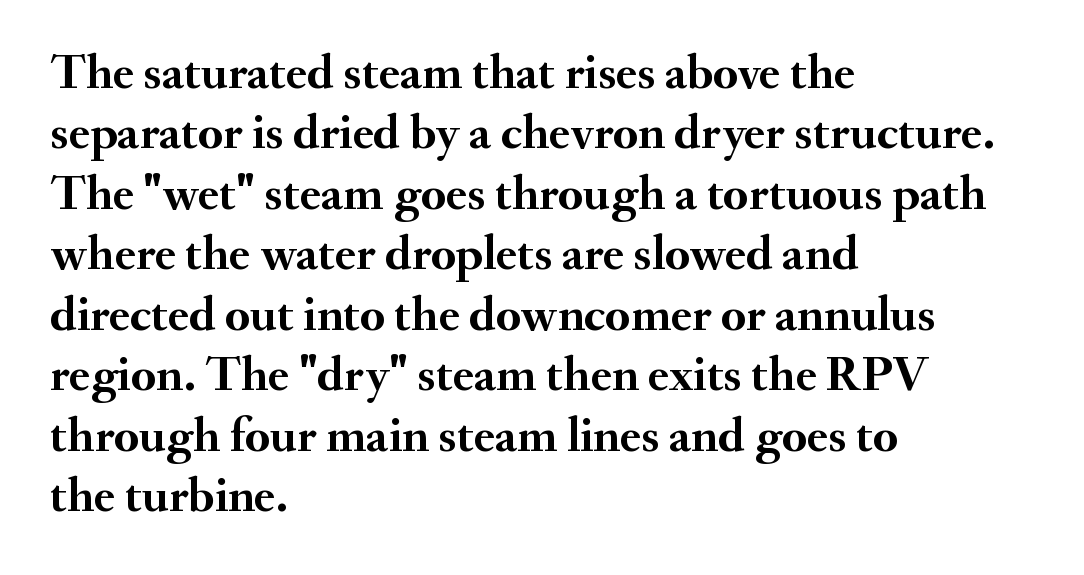
Here the designer chose a conventional face with non-uniform glyph widths. The space beneath each line is pristine and unruled. Stroke thickness is high; the sample reads as a true bold. Glyph-to-glyph distance matches everyday printed text.
